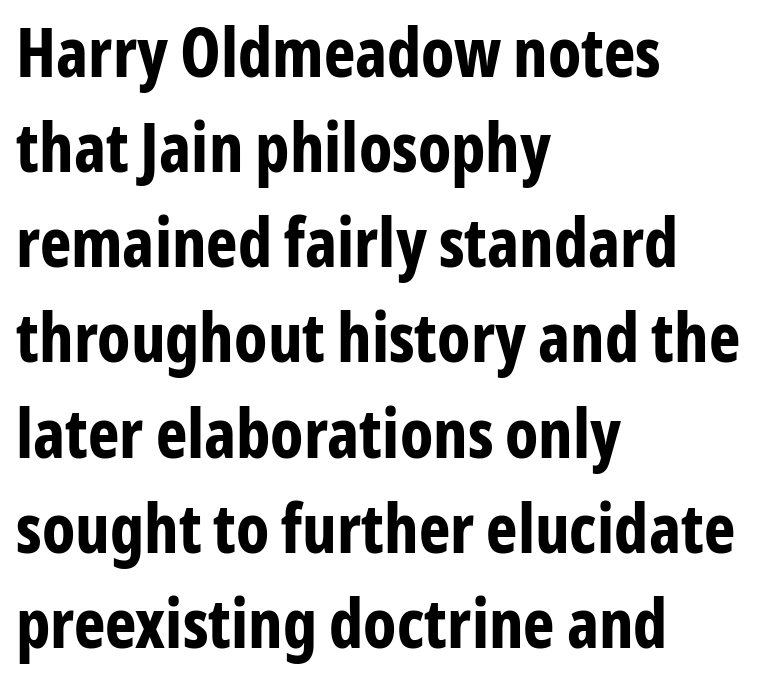
{"serif": "no", "italic": "no", "bold": "yes", "weight": "bold", "width": "condensed", "stroke_contrast": "low", "x_height": "medium", "monospaced": "no", "underline": "no", "align": "left", "line_spacing": "normal", "line_spacing_ratio": 1.42, "letter_spacing": "normal", "letter_spacing_em": 0.0, "glyph_px": 67}
